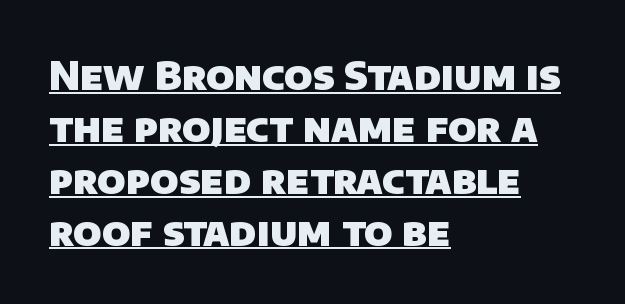
{"serif": "no", "bold": "yes", "weight": "heavy", "width": "normal", "stroke_contrast": "low", "x_height": "large", "monospaced": "no", "underline": "yes", "align": "left", "line_spacing": "normal", "line_spacing_ratio": 1.33, "letter_spacing": "normal", "letter_spacing_em": 0.0, "glyph_px": 39}
